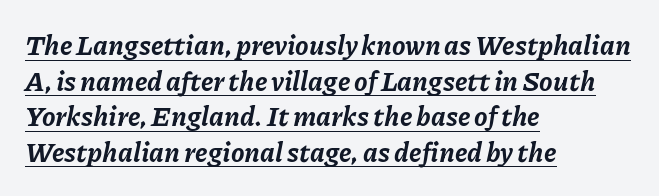
On the weight axis this lands at bold, roughly 700. Nobody touched the tracking dial on this one. This sample is left-justified, so line endings fall wherever the words run out. Caption: lettering with a line underneath. The axis of the letterforms is tilted away from vertical.
